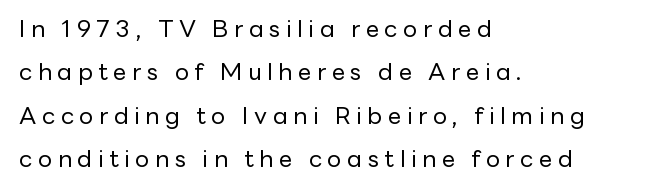
Q: Is the text bold? A: No.
Q: Is the text italic (slanted)? A: No, it is upright.
Q: Is the text underlined? A: No.
Q: How is the paragraph aligned? A: Left-aligned.
Q: Is the spacing between letters normal or unusually wide? A: Unusually wide.
